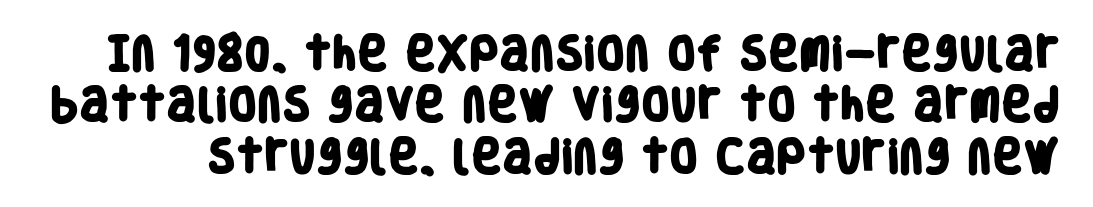
The image shows 37 px heavy, condensed sans-serif type; set normal line spacing (1.39x), normal letter spacing, not underlined; low stroke contrast and a large x-height.
